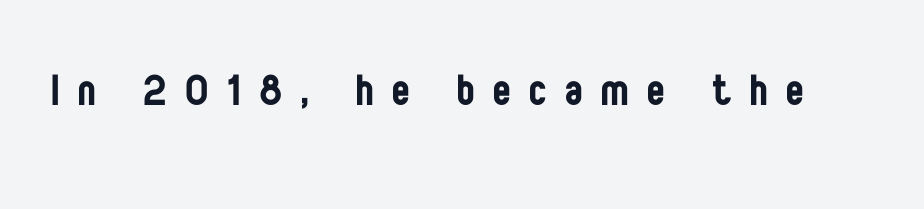
{"serif": "no", "italic": "no", "bold": "no", "weight": "regular", "width": "condensed", "stroke_contrast": "low", "x_height": "large", "monospaced": "no", "underline": "no", "letter_spacing": "wide", "letter_spacing_em": 0.36, "glyph_px": 52}
